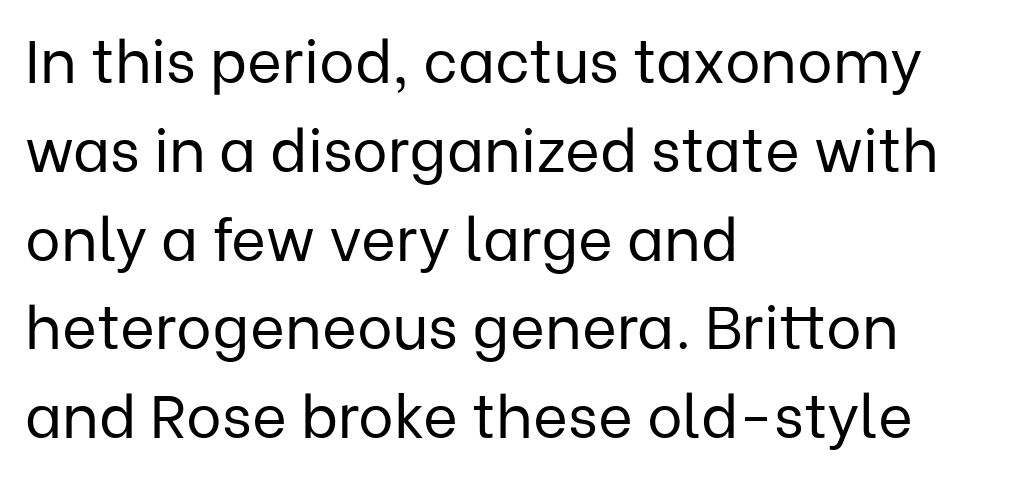
The image shows 60 px regular-weight sans-serif type, upright; set left-aligned, normal line spacing (1.48x), normal letter spacing, not underlined; low stroke contrast and a medium x-height.
